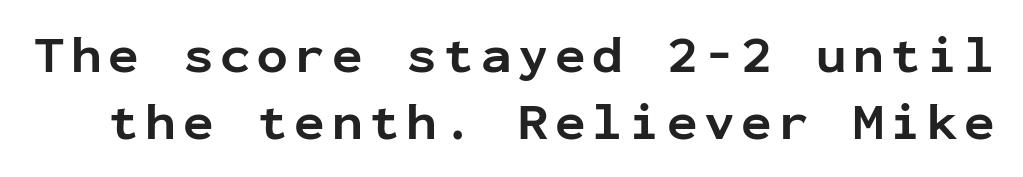
The image shows 51 px bold sans-serif type, upright, monospaced; set normal line spacing (1.31x), not underlined; low stroke contrast and a medium x-height.
